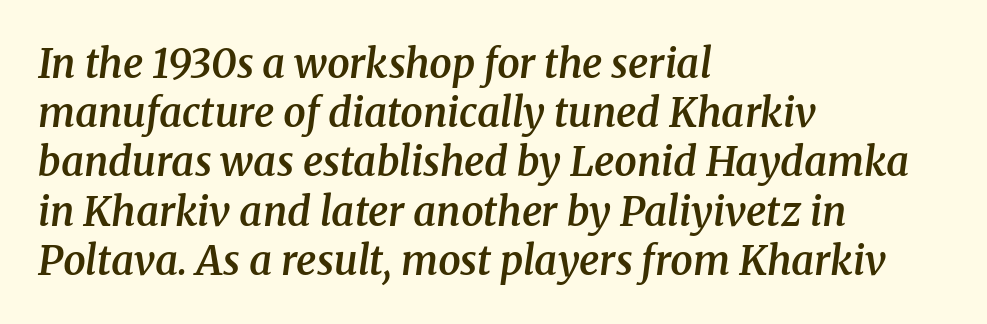
{"serif": "yes", "italic": "yes", "lean": "right", "slant_degrees": 8, "bold": "semi", "weight": "semibold", "width": "normal", "stroke_contrast": "medium", "x_height": "medium", "monospaced": "no", "underline": "no", "align": "left", "line_spacing_ratio": 1.23, "letter_spacing": "normal", "letter_spacing_em": 0.0, "glyph_px": 40}
